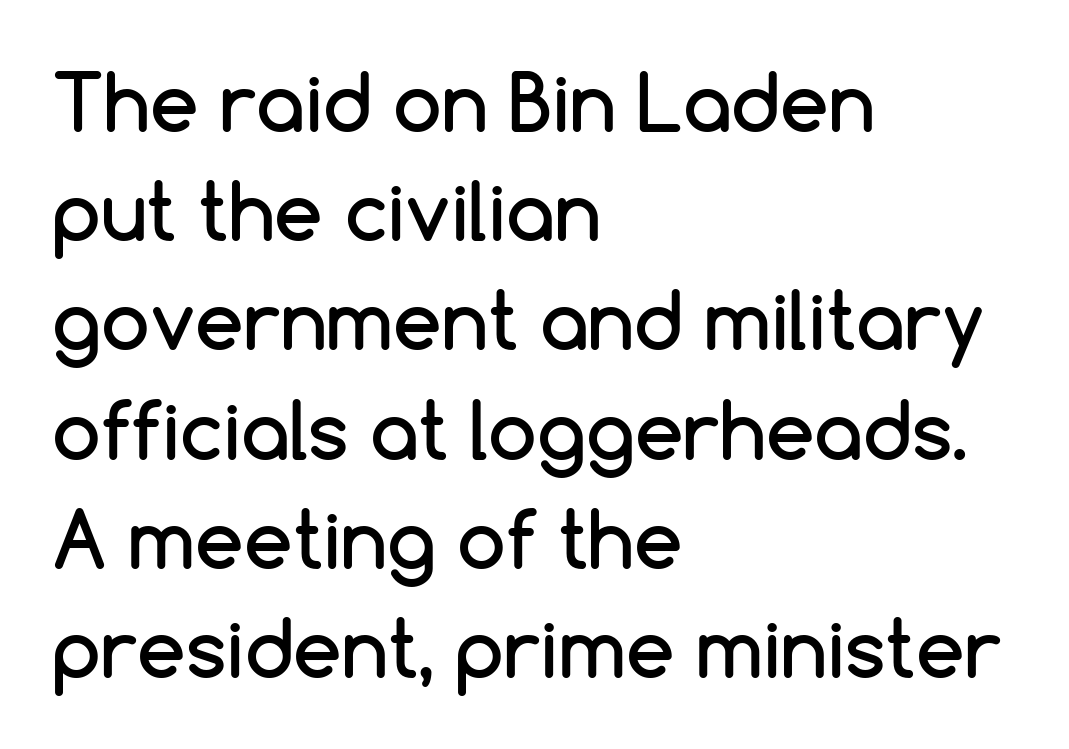
{"serif": "no", "italic": "no", "width": "normal", "stroke_contrast": "low", "x_height": "medium", "monospaced": "no", "underline": "no", "align": "left", "line_spacing": "normal", "line_spacing_ratio": 1.4, "letter_spacing": "normal", "letter_spacing_em": 0.0, "glyph_px": 78}
